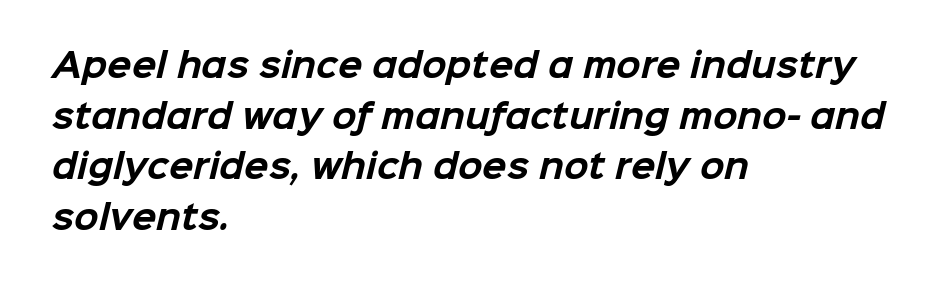
The image shows 32 px bold sans-serif type; set left-aligned, normal line spacing (1.58x), normal letter spacing, not underlined; low stroke contrast and a medium x-height.
